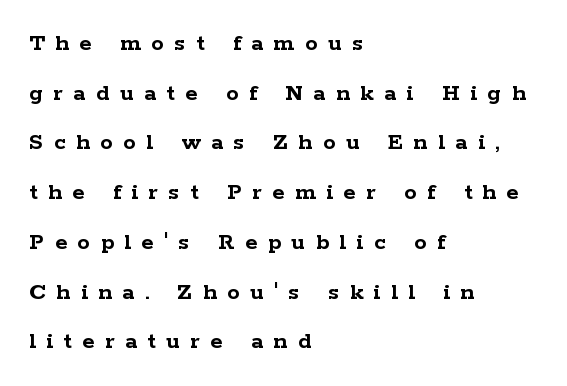
Q: Is the text bold? A: Yes.
Q: Is the text italic (slanted)? A: No, it is upright.
Q: Is the text underlined? A: No.
Q: How is the paragraph aligned? A: Left-aligned.
Q: Is the spacing between letters normal or unusually wide? A: Unusually wide.
Q: Is the spacing between lines tight, normal or loose? A: Loose.
